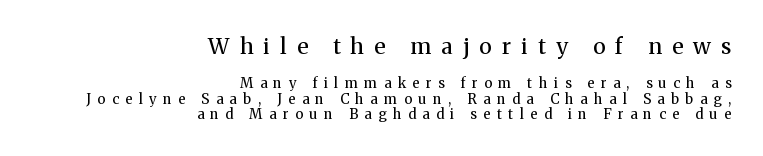
Q: Is the text bold? A: No.
Q: Is the text italic (slanted)? A: No, it is upright.
Q: Is the text underlined? A: No.
Q: How is the paragraph aligned? A: Right-aligned.
Q: Is the spacing between letters normal or unusually wide? A: Unusually wide.
Q: Is the spacing between lines tight, normal or loose? A: Tight.
Q: Which block of text is set in a larger size, the first (top) or the second (bottom)? A: The first (top) one.
